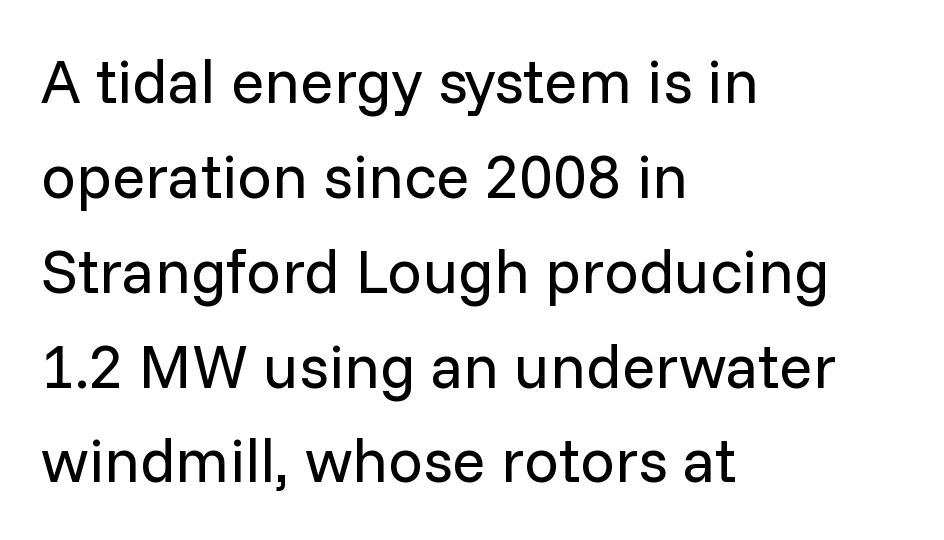
Q: Is the text bold? A: No.
Q: Is the text italic (slanted)? A: No, it is upright.
Q: Is the typeface a serif or a sans-serif typeface? A: Sans-serif.
Q: Is the text underlined? A: No.
Q: How is the paragraph aligned? A: Left-aligned.
Q: Is the spacing between letters normal or unusually wide? A: Normal.
Q: Is the spacing between lines tight, normal or loose? A: Normal.
Q: Width (condensed, normal, or wide)? A: Normal.
Q: Stroke contrast? A: Low.
Q: x-height? A: Medium.
Q: Monospaced? A: No.
